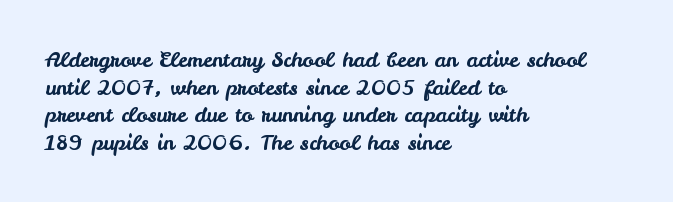
The image shows 21 px text type; set left-aligned, normal line spacing (1.31x), normal letter spacing, not underlined.
